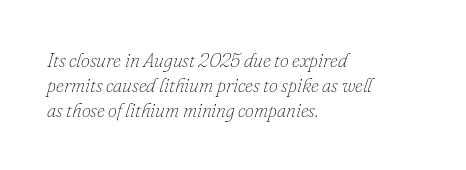
Q: Is the text bold? A: No.
Q: Is the text italic (slanted)? A: Yes, it leans right by about 16 degrees.
Q: Is the text underlined? A: No.
Q: How is the paragraph aligned? A: Left-aligned.
Q: Is the spacing between letters normal or unusually wide? A: Normal.
